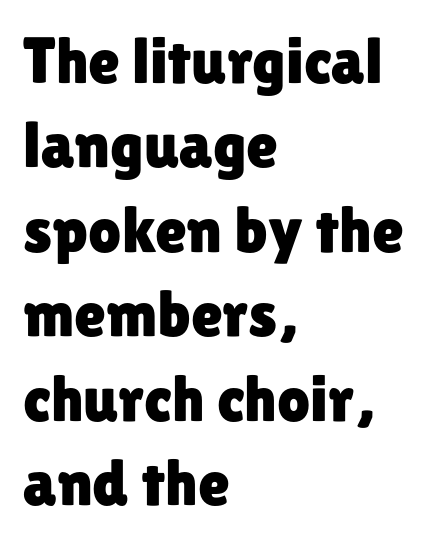
{"serif": "no", "italic": "no", "width": "normal", "stroke_contrast": "low", "x_height": "medium", "monospaced": "no", "underline": "no", "align": "left", "line_spacing": "normal", "line_spacing_ratio": 1.3, "letter_spacing": "normal", "letter_spacing_em": 0.0, "glyph_px": 65}
